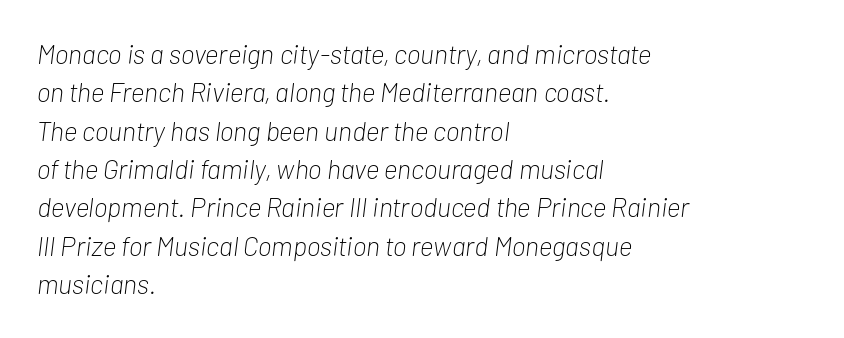
The image shows 27 px text type, italic (leaning right); set left-aligned, normal line spacing (1.42x), normal letter spacing, not underlined.
